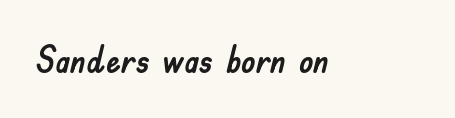
{"serif": "no", "width": "normal", "stroke_contrast": "low", "x_height": "small", "monospaced": "no", "underline": "no", "letter_spacing": "normal", "letter_spacing_em": 0.0, "glyph_px": 37}
